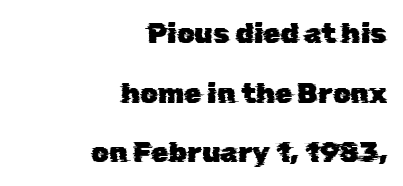
Quick note: underline off. Character widths vary here, with narrow letters taking less room than wide ones. Leading: increased. If you drew a ruler down the right edge, every line would touch it. Grotesque or geometric, the face here clearly has no serifs.
